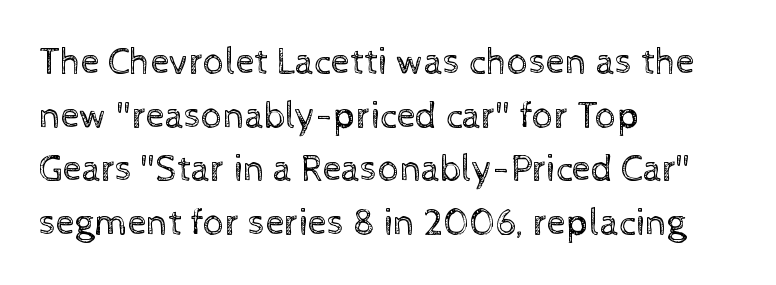
{"italic": "no", "bold": "no", "weight": "regular", "width": "normal", "x_height": "medium", "monospaced": "no", "underline": "no", "align": "left", "line_spacing": "normal", "line_spacing_ratio": 1.41, "letter_spacing": "normal", "letter_spacing_em": 0.0, "glyph_px": 38}
